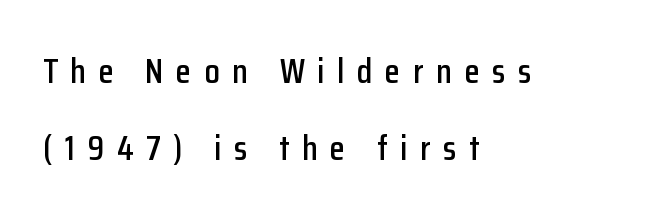
Vertical strokes here are truly vertical. A typesetter would call this heavily tracked-out type. The passage shown is not underscored anywhere. Visually the block forms a straight wall on the left and a jagged coastline on the right. Does the leading feel generous? Absolutely, it's lavish.
